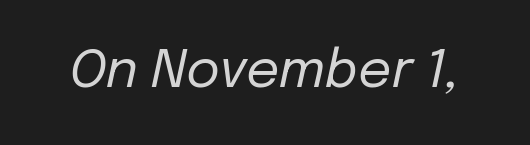
Q: Is the text bold? A: No.
Q: Is the text italic (slanted)? A: Yes, it leans right by about 12 degrees.
Q: Is the text underlined? A: No.
Q: Is the spacing between letters normal or unusually wide? A: Normal.
Q: Width (condensed, normal, or wide)? A: Normal.
Q: Stroke contrast? A: Low.
Q: x-height? A: Medium.
Q: Monospaced? A: No.
